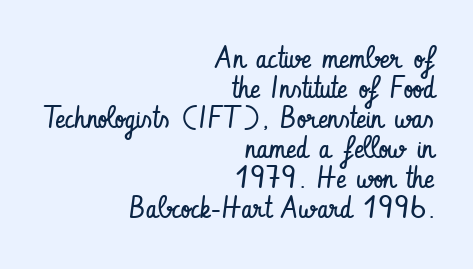
The image shows 30 px regular-weight, condensed sans-serif type, upright; set right-aligned, tight line spacing (1.0x), normal letter spacing, not underlined; low stroke contrast and a small x-height.
